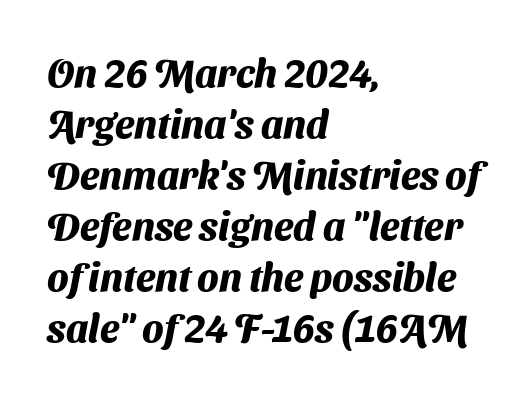
Q: Is the text bold? A: Yes.
Q: Is the typeface a serif or a sans-serif typeface? A: Sans-serif.
Q: Is the text underlined? A: No.
Q: How is the paragraph aligned? A: Left-aligned.
Q: Is the spacing between letters normal or unusually wide? A: Normal.
Q: Is the spacing between lines tight, normal or loose? A: Normal.
Q: Width (condensed, normal, or wide)? A: Normal.
Q: Stroke contrast? A: Medium.
Q: x-height? A: Medium.
Q: Monospaced? A: No.
